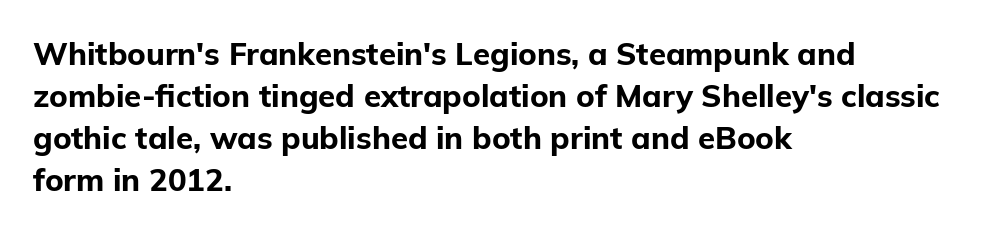
{"serif": "no", "italic": "no", "bold": "yes", "weight": "bold", "width": "normal", "stroke_contrast": "low", "x_height": "medium", "monospaced": "no", "underline": "no", "align": "left", "line_spacing": "normal", "line_spacing_ratio": 1.35, "letter_spacing": "normal", "letter_spacing_em": 0.0, "glyph_px": 31}
